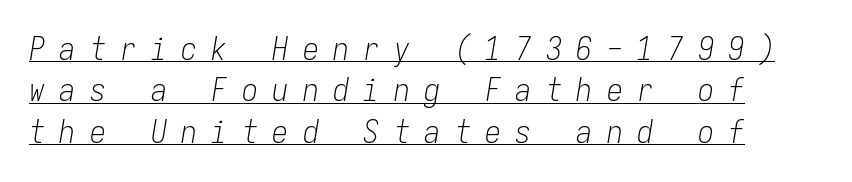
{"italic": "yes", "lean": "right", "slant_degrees": 9, "bold": "no", "weight": "light", "width": "condensed", "stroke_contrast": "low", "x_height": "medium", "monospaced": "yes", "underline": "yes", "line_spacing": "normal", "line_spacing_ratio": 1.29, "letter_spacing": "wide", "letter_spacing_em": 0.45, "glyph_px": 32}
